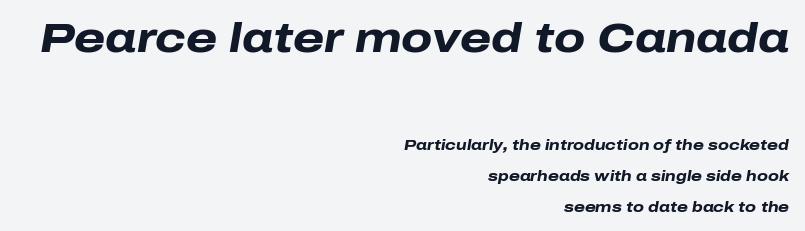
The image shows 40 px heavy, wide type, italic (leaning right); set right-aligned, loose line spacing (2.22x), normal letter spacing, not underlined; the first (top) block is 2.86x larger; low stroke contrast and a medium x-height.
